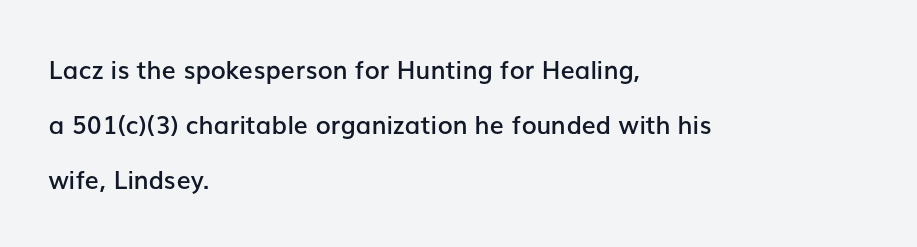
{"italic": "no", "bold": "semi", "underline": "no", "align": "left", "line_spacing": "loose", "line_spacing_ratio": 2.21, "letter_spacing": "normal", "letter_spacing_em": 0.0, "glyph_px": 25}
